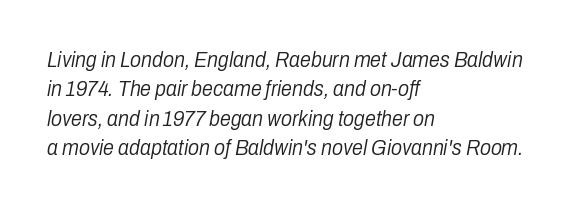
{"italic": "yes", "lean": "right", "slant_degrees": 10, "bold": "no", "underline": "no", "align": "left", "line_spacing": "normal", "line_spacing_ratio": 1.34, "letter_spacing": "normal", "letter_spacing_em": 0.0, "glyph_px": 22}
